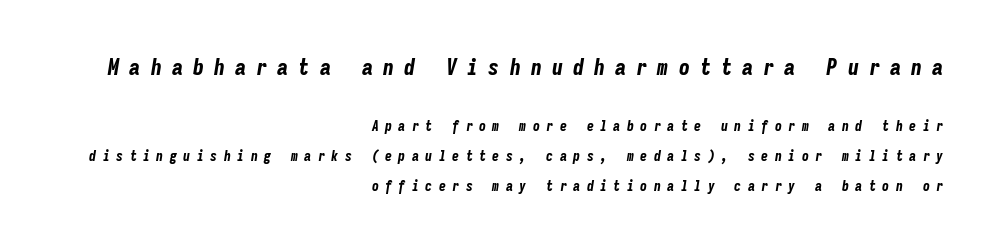
{"italic": "yes", "lean": "right", "slant_degrees": 9, "bold": "yes", "underline": "no", "align": "right", "line_spacing": "loose", "line_spacing_ratio": 2.13, "letter_spacing": "wide", "letter_spacing_em": 0.46, "larger_block": "first", "size_ratio": 1.57, "glyph_px": 22}
